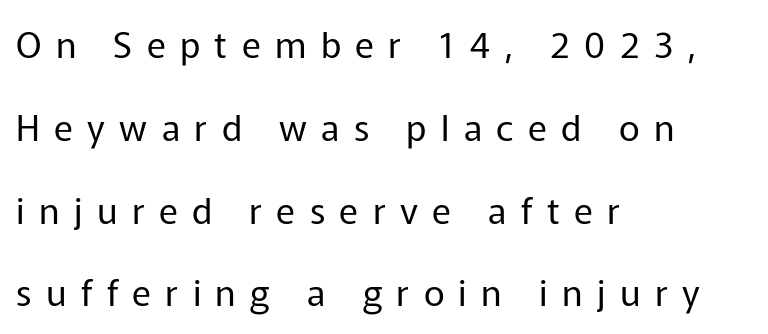
{"serif": "no", "italic": "no", "bold": "no", "weight": "regular", "width": "normal", "stroke_contrast": "low", "x_height": "medium", "monospaced": "no", "underline": "no", "align": "left", "line_spacing": "loose", "line_spacing_ratio": 2.3, "letter_spacing": "wide", "letter_spacing_em": 0.4, "glyph_px": 36}
